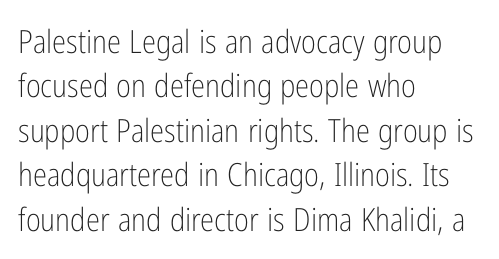
{"serif": "no", "italic": "no", "bold": "no", "weight": "light", "width": "condensed", "stroke_contrast": "low", "x_height": "medium", "monospaced": "no", "underline": "no", "align": "left", "line_spacing": "normal", "line_spacing_ratio": 1.39, "letter_spacing": "normal", "letter_spacing_em": 0.0, "glyph_px": 32}
